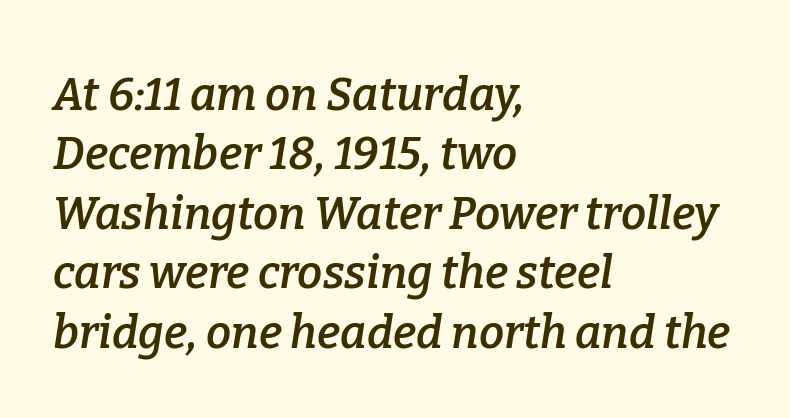
Q: Is the text bold? A: Semi-bold.
Q: Is the text italic (slanted)? A: Yes, it leans right by about 9 degrees.
Q: Is the typeface a serif or a sans-serif typeface? A: Serif.
Q: Is the text underlined? A: No.
Q: How is the paragraph aligned? A: Left-aligned.
Q: Is the spacing between letters normal or unusually wide? A: Normal.
Q: Is the spacing between lines tight, normal or loose? A: Normal.
Q: Width (condensed, normal, or wide)? A: Normal.
Q: Stroke contrast? A: Low.
Q: x-height? A: Medium.
Q: Monospaced? A: No.
